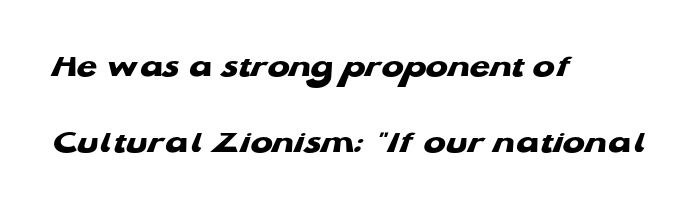
Thick stems and heavy bowls — unmistakably bold. Airy leading. Leftover space on each line is placed entirely after the last word. Is this a sans? Yes — the strokes have no serifs. Is this a fixed-width face? No — the glyphs have proportional, varying widths. Only glyphs here, with clear space below each row.
